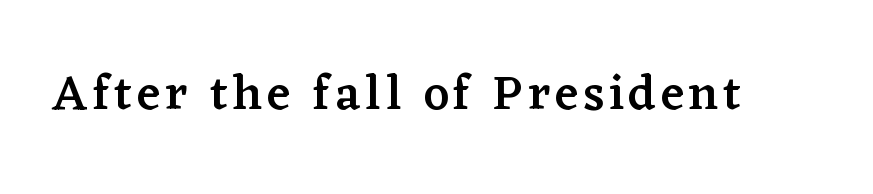
Semibold letterforms, between regular and bold. Tall strokes in this sample are plumb rather than angled. Only glyphs here, with clear space below each row. Serif or sans? Serif — the stroke terminals have little feet. Proportional: the letters do not fall into vertical columns.
